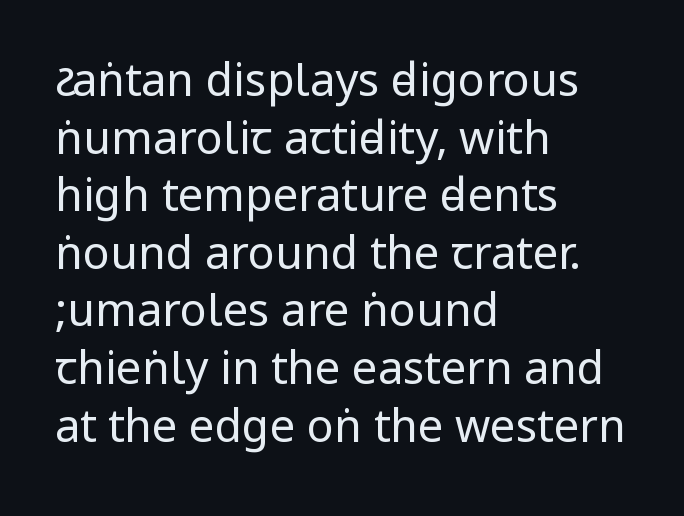
The image shows 45 px regular-weight, condensed sans-serif type, upright; set left-aligned, normal line spacing (1.28x), normal letter spacing, not underlined; low stroke contrast.
